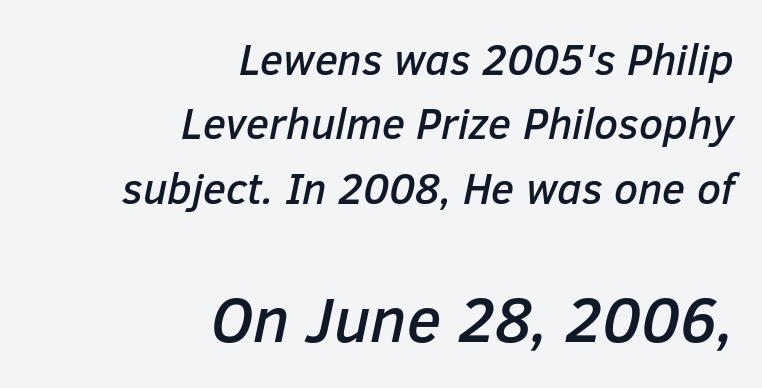
The image shows 64 px text type, italic (leaning right); set right-aligned, normal line spacing (1.5x), normal letter spacing, not underlined; the second (bottom) block is 1.49x larger; low stroke contrast and a medium x-height.
